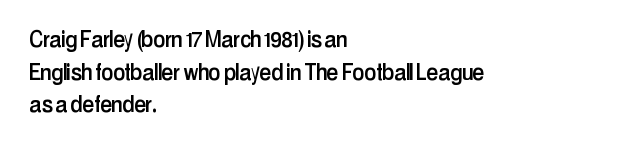
Words float on clear page, feet unadorned. Words appear dense and cohesive because spacing is normal. The lettering holds an erect, upright posture throughout. If you drew a ruler down the left edge, every line would touch it.
